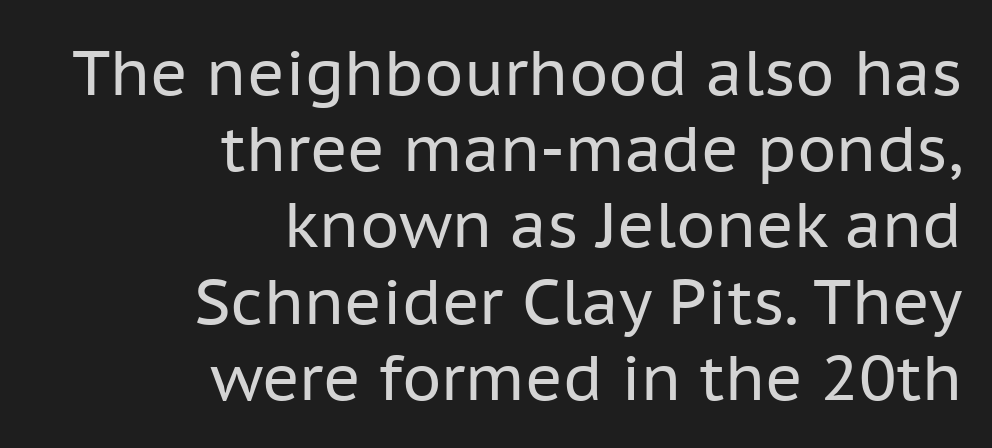
This sample uses an upright cut, with every glyph sitting square on the baseline. Varying glyph widths throughout — classic text-font behaviour. Horizontally, the lines are justified to the trailing edge only. A bare baseline throughout the passage.
